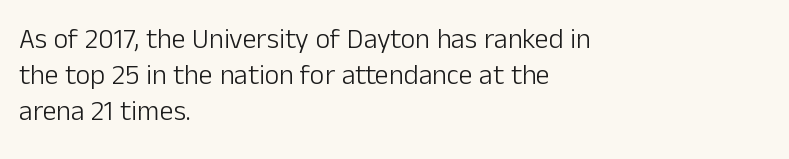
The image shows 28 px light sans-serif type, upright; set left-aligned, normal line spacing (1.29x), normal letter spacing, not underlined; low stroke contrast and a medium x-height.
